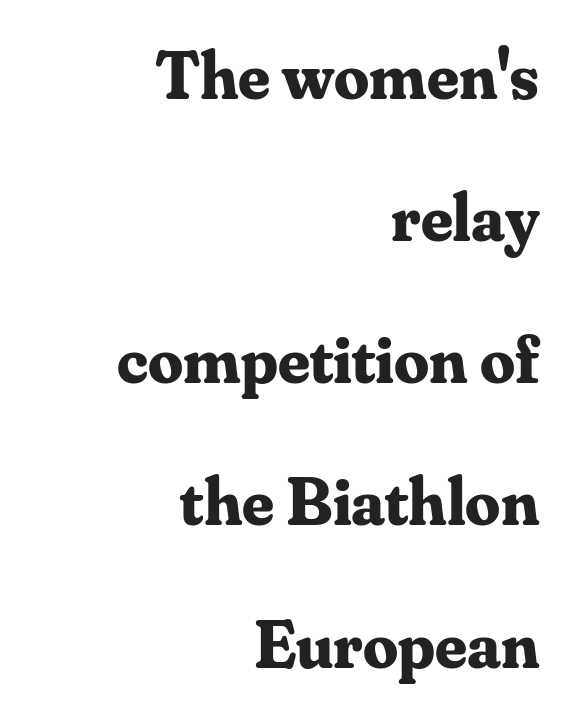
{"serif": "yes", "italic": "no", "bold": "yes", "weight": "bold", "width": "normal", "stroke_contrast": "medium", "x_height": "small", "monospaced": "no", "underline": "no", "align": "right", "line_spacing": "loose", "line_spacing_ratio": 2.06, "letter_spacing": "normal", "letter_spacing_em": 0.0, "glyph_px": 69}
